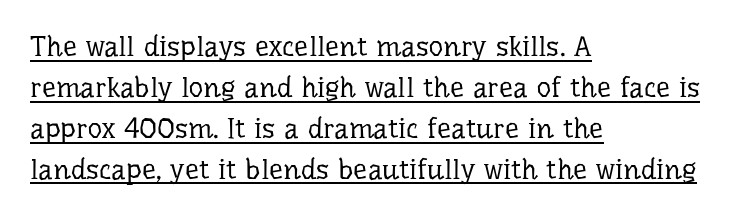
The image shows 28 px regular-weight serif type, upright; set left-aligned, normal line spacing (1.46x), normal letter spacing, underlined; low stroke contrast and a medium x-height.
